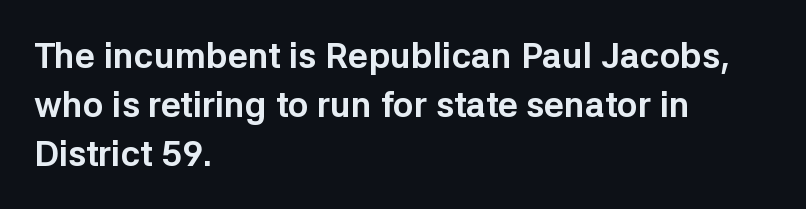
Q: Is the text bold? A: Yes.
Q: Is the text italic (slanted)? A: No, it is upright.
Q: Is the typeface a serif or a sans-serif typeface? A: Sans-serif.
Q: Is the text underlined? A: No.
Q: How is the paragraph aligned? A: Left-aligned.
Q: Is the spacing between letters normal or unusually wide? A: Normal.
Q: Is the spacing between lines tight, normal or loose? A: Normal.
Q: Width (condensed, normal, or wide)? A: Normal.
Q: Stroke contrast? A: Low.
Q: x-height? A: Medium.
Q: Monospaced? A: No.
